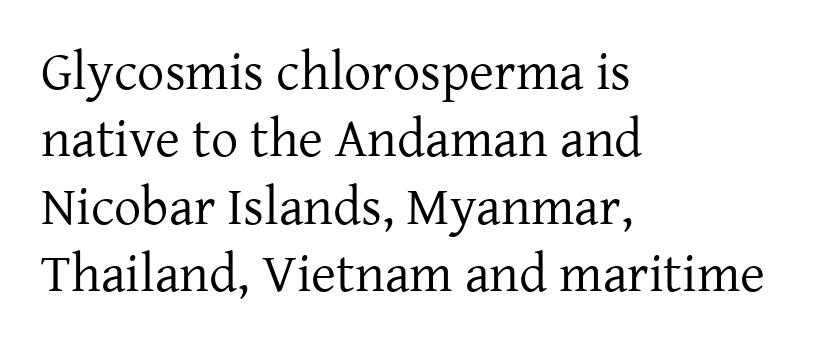
The passage is arranged the way most books set body copy — flush left. The vertical gap from one line to the next is medium. The string is rendered with underlining switched off. The passage shown is not bold in any degree. Think of a printed novel: that variable character pitch is what you see here. Old-style or modern, the face here clearly has serifs.
